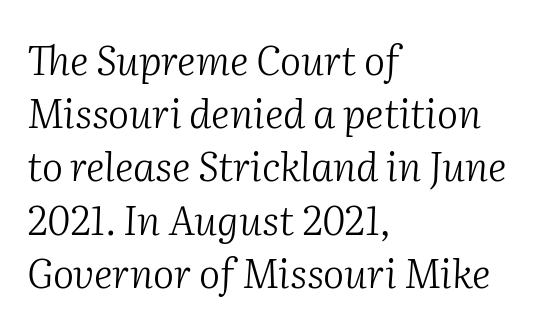
Q: Is the text bold? A: No.
Q: Is the text italic (slanted)? A: Yes, it leans right by about 2 degrees.
Q: Is the typeface a serif or a sans-serif typeface? A: Serif.
Q: Is the text underlined? A: No.
Q: How is the paragraph aligned? A: Left-aligned.
Q: Is the spacing between letters normal or unusually wide? A: Normal.
Q: Is the spacing between lines tight, normal or loose? A: Normal.
Q: Width (condensed, normal, or wide)? A: Normal.
Q: Stroke contrast? A: Medium.
Q: x-height? A: Medium.
Q: Monospaced? A: No.
